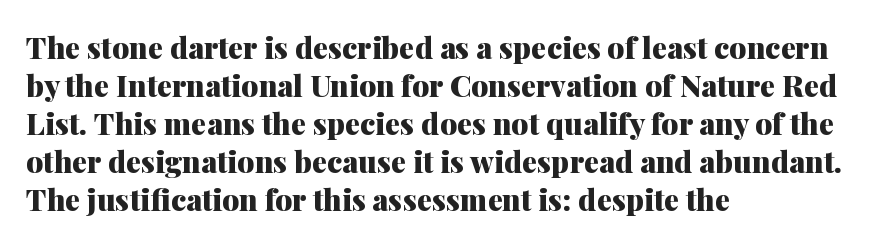
The image shows 30 px heavy serif type, upright; set left-aligned, normal line spacing (1.27x), normal letter spacing, not underlined; medium stroke contrast and a medium x-height.
